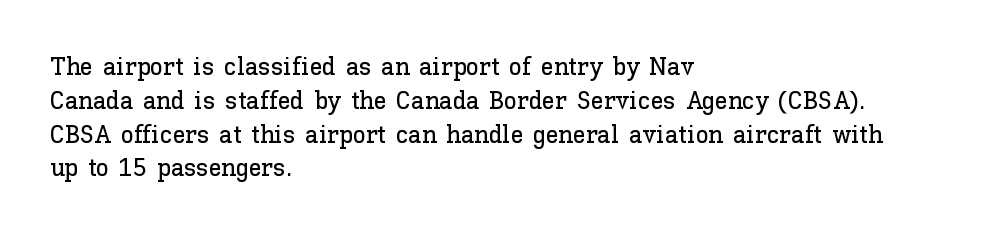
The ragged edge is on the right, which tells us the setting is flush left. How would I describe the line gaps? Plain and ordinary. This is the regular roman posture of the typeface. Only glyphs here, with clear space below each row.
